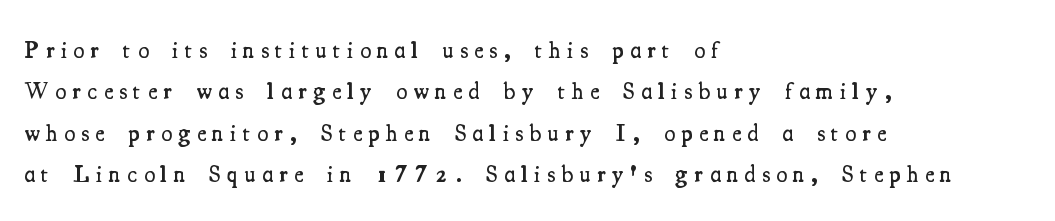
The image shows 24 px text type, upright; set left-aligned, line spacing 1.72x, unusually wide letter spacing (+0.28 em), not underlined.
